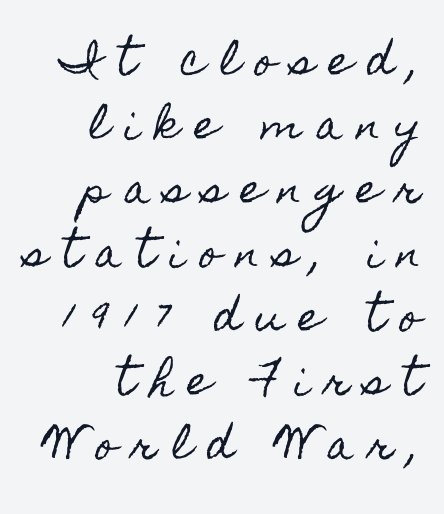
The image shows 39 px condensed type; set right-aligned, normal line spacing (1.64x), unusually wide letter spacing (+0.39 em), not underlined; a small x-height.
